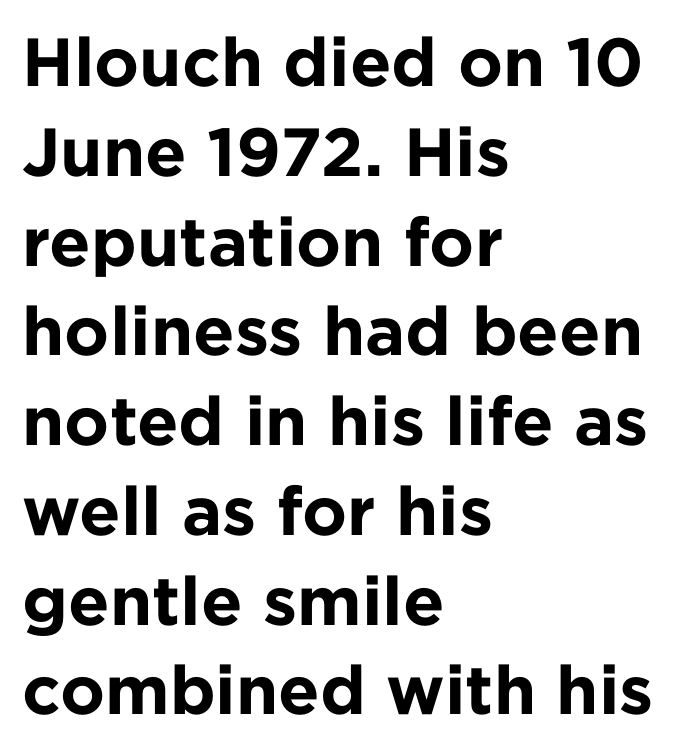
{"serif": "no", "italic": "no", "bold": "yes", "weight": "bold", "width": "normal", "stroke_contrast": "low", "x_height": "medium", "monospaced": "no", "underline": "no", "align": "left", "line_spacing": "normal", "line_spacing_ratio": 1.32, "letter_spacing": "normal", "letter_spacing_em": 0.0, "glyph_px": 68}
